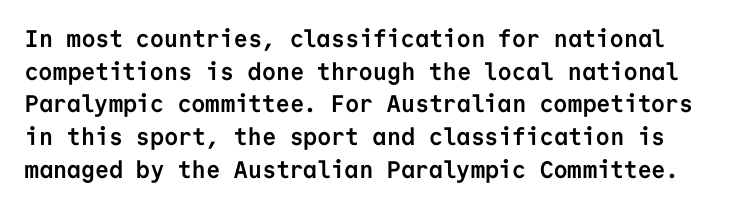
{"italic": "no", "bold": "yes", "underline": "no", "line_spacing": "normal", "line_spacing_ratio": 1.36, "letter_spacing": "normal", "letter_spacing_em": 0.0, "glyph_px": 24}
